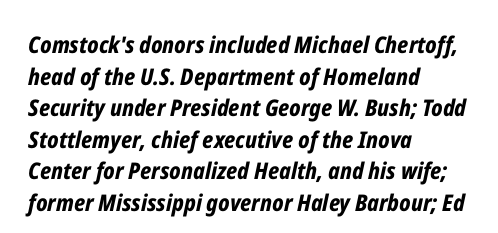
The lines are quadded left. A clean baseline with only descenders dipping below it. Compared with typical body copy, the letter spacing here is the same. Italic? Definitely — the glyphs are oblique. This block has exactly the height ordinary leading produces.
